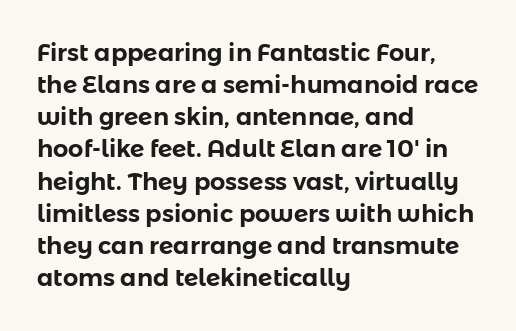
The image shows 24 px text type, upright; set left-aligned, normal line spacing (1.34x), normal letter spacing, not underlined.
